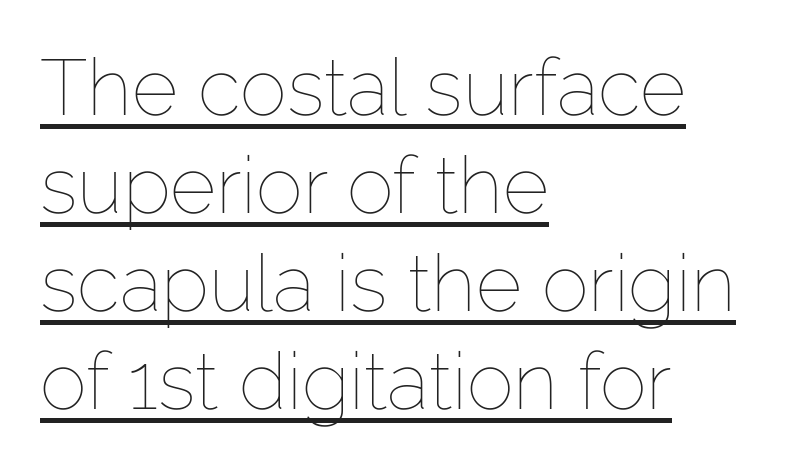
Words appear dense and cohesive because spacing is normal. The sample's only ornament is a line tracing under the words. Rendered with straight, roman letterforms. The weight would be labelled regular, book, light, or lighter still.
